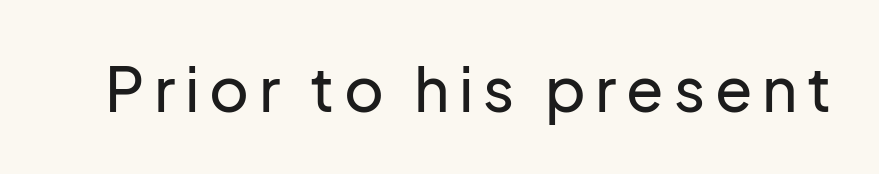
{"serif": "no", "italic": "no", "width": "normal", "stroke_contrast": "low", "x_height": "medium", "monospaced": "no", "underline": "no", "glyph_px": 61}
